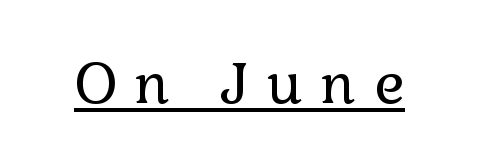
The image shows 57 px regular-weight serif type, upright; set unusually wide letter spacing (+0.31 em), underlined; low stroke contrast and a medium x-height.
